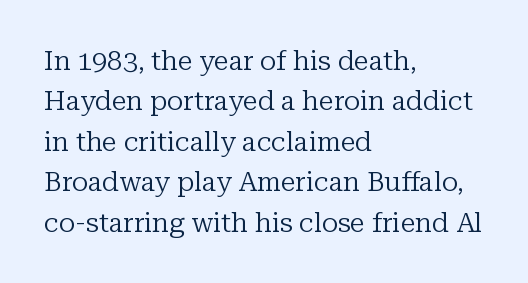
The passage shown stacks its lines at a standard gap. Students, note that the glyphs here touch the page at normal intervals. This reads as an unemphasized weight, regular at the heaviest. Typeset ragged right — the left edge is the straight one. No italicization has been applied; the sample stays upright.
